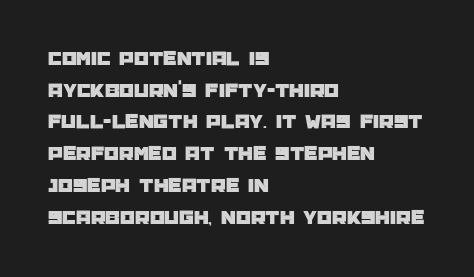
Has an underline been added? It has not. Do the letters lean? They stand straight. Notice how descenders clear the ascenders below comfortably — that's standard leading. The line texture is even and compact thanks to regular tracking.
